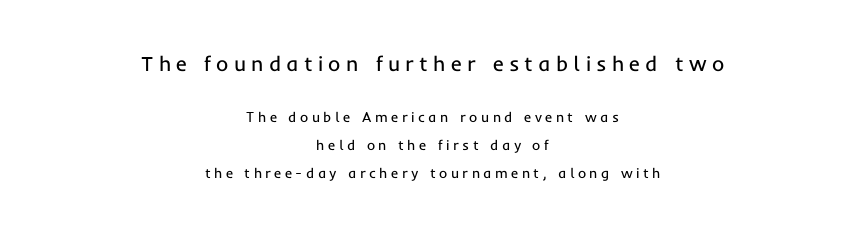
Which of the two is more prominent by size? The first, at the top. The tracking reads as deliberately expanded to a designer's eye. Centered paragraph, ragged on both sides. Notice how the stems are strictly vertical — no italics here.
